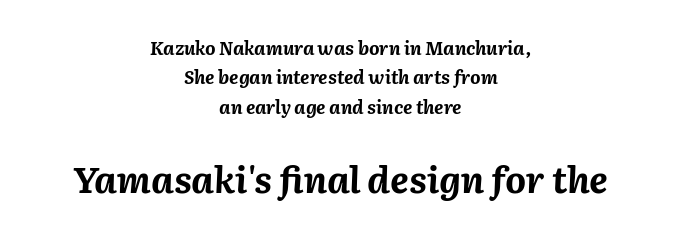
The image shows 36 px bold type, italic (leaning right); set centered, normal line spacing (1.63x), normal letter spacing, not underlined; the second (bottom) block is 2.0x larger; medium stroke contrast and a medium x-height.
